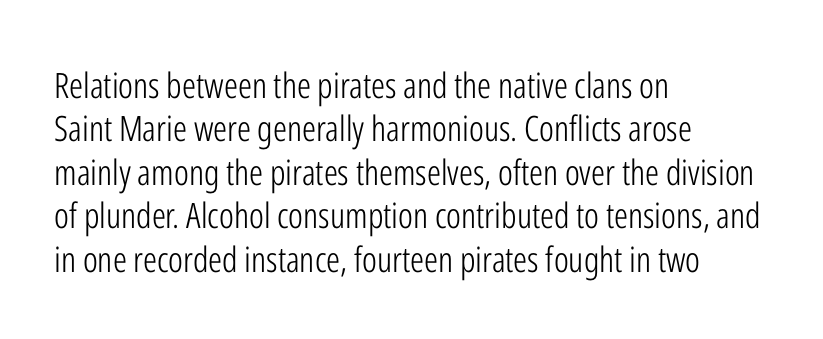
The image shows 35 px light, condensed sans-serif type, upright; set left-aligned, line spacing 1.24x, normal letter spacing, not underlined; low stroke contrast and a medium x-height.
